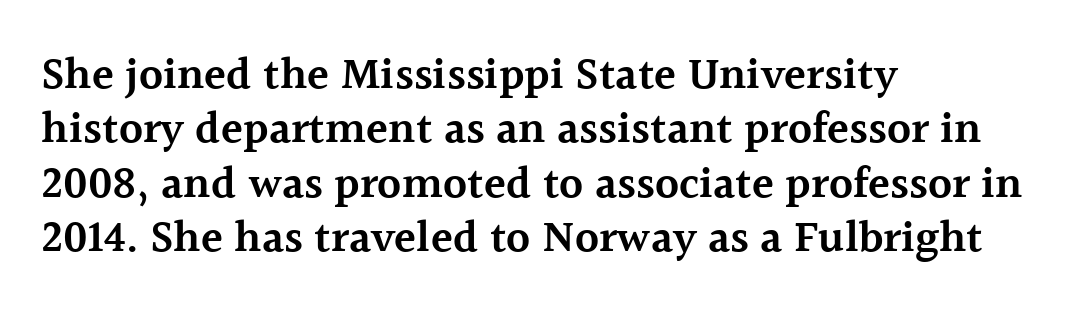
{"serif": "yes", "italic": "no", "bold": "semi", "weight": "semibold", "width": "normal", "x_height": "medium", "monospaced": "no", "underline": "no", "align": "left", "line_spacing_ratio": 1.21, "letter_spacing": "normal", "letter_spacing_em": 0.0, "glyph_px": 45}
